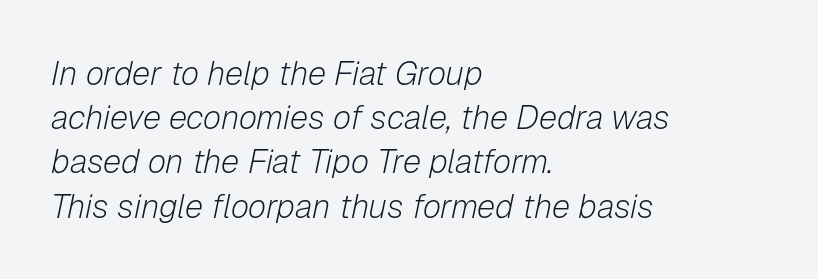
Q: Is the text bold? A: No.
Q: Is the text italic (slanted)? A: Yes, it leans right by about 12 degrees.
Q: Is the text underlined? A: No.
Q: How is the paragraph aligned? A: Left-aligned.
Q: Is the spacing between letters normal or unusually wide? A: Normal.
Q: Is the spacing between lines tight, normal or loose? A: Normal.
Q: Width (condensed, normal, or wide)? A: Normal.
Q: Stroke contrast? A: Low.
Q: x-height? A: Medium.
Q: Monospaced? A: No.
